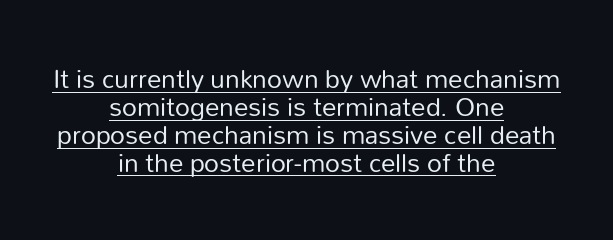
The image shows 29 px regular-weight sans-serif type, upright; set centered, tight line spacing (0.96x), normal letter spacing, underlined; low stroke contrast and a medium x-height.
